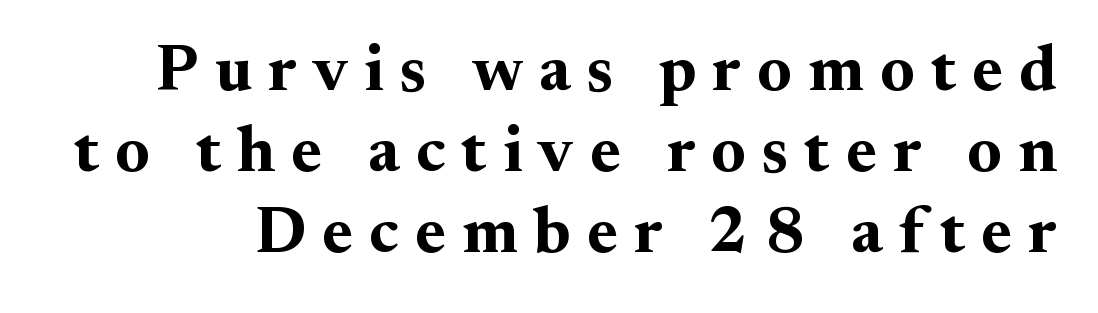
{"serif": "yes", "italic": "no", "bold": "yes", "weight": "bold", "width": "normal", "stroke_contrast": "medium", "x_height": "small", "monospaced": "no", "underline": "no", "line_spacing": "normal", "line_spacing_ratio": 1.25, "letter_spacing": "wide", "letter_spacing_em": 0.25, "glyph_px": 65}
